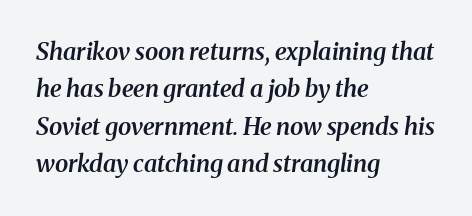
{"italic": "yes", "lean": "right", "slant_degrees": 8, "bold": "semi", "underline": "no", "align": "left", "line_spacing": "normal", "line_spacing_ratio": 1.56, "letter_spacing": "normal", "letter_spacing_em": 0.0, "glyph_px": 24}
